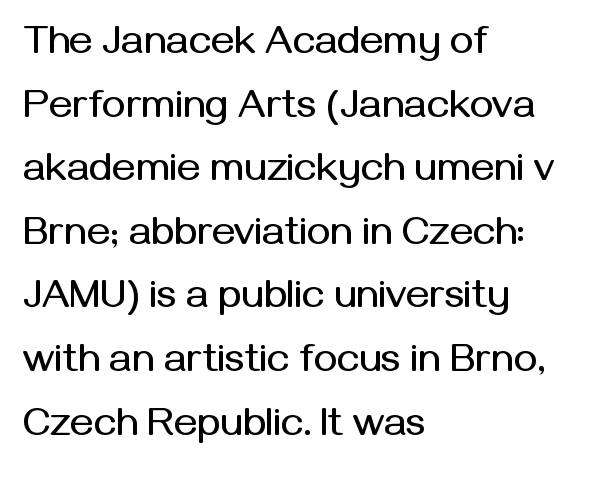
Q: Is the text italic (slanted)? A: No, it is upright.
Q: Is the typeface a serif or a sans-serif typeface? A: Sans-serif.
Q: Is the text underlined? A: No.
Q: How is the paragraph aligned? A: Left-aligned.
Q: Is the spacing between letters normal or unusually wide? A: Normal.
Q: Is the spacing between lines tight, normal or loose? A: Normal.
Q: Width (condensed, normal, or wide)? A: Normal.
Q: Stroke contrast? A: Medium.
Q: x-height? A: Medium.
Q: Monospaced? A: No.
